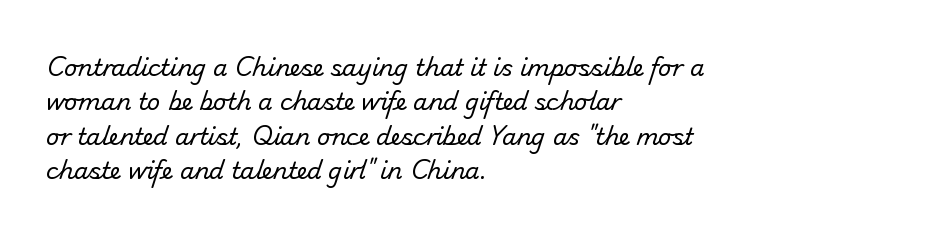
{"bold": "no", "underline": "no", "align": "left", "line_spacing": "normal", "line_spacing_ratio": 1.5, "letter_spacing": "normal", "letter_spacing_em": 0.0, "glyph_px": 23}
